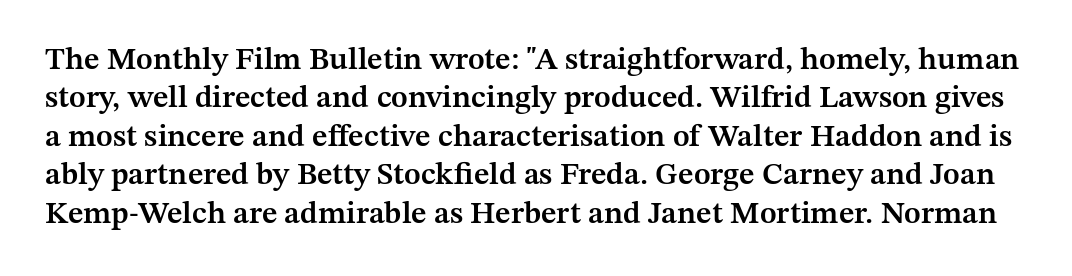
{"serif": "yes", "italic": "no", "bold": "semi", "weight": "semibold", "width": "normal", "stroke_contrast": "medium", "x_height": "medium", "monospaced": "no", "underline": "no", "line_spacing_ratio": 1.24, "letter_spacing": "normal", "letter_spacing_em": 0.0, "glyph_px": 31}
